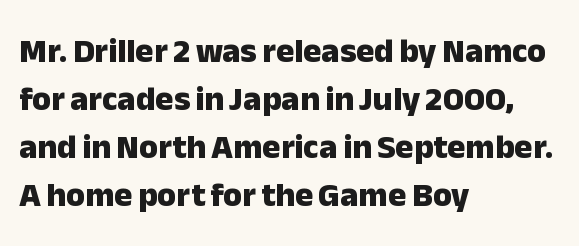
This rendering uses left alignment, leaving the right contour irregular. A full-strength bold gives these letters their thick strokes. The axis of the letterforms is exactly vertical. A typesetter would call this proportional, since set widths differ per character. Nothing sits at the stroke ends, so this counts as sans-serif.
